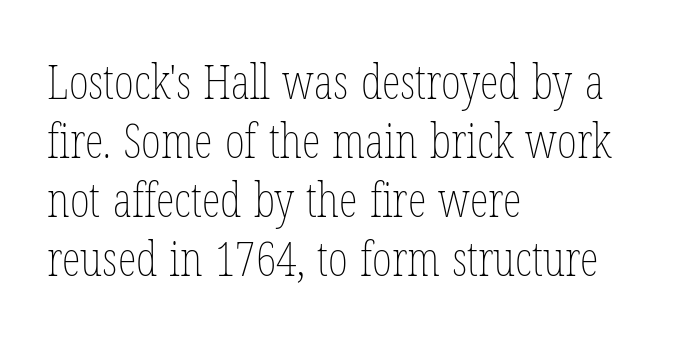
The passage shown is typed in a proportional face where columns would drift. This sample uses plain, unmodified letter spacing. Ascenders rise straight up at ninety degrees. The font is comparable to plain body text, perhaps lighter. Descenders are the only things crossing below the line.
